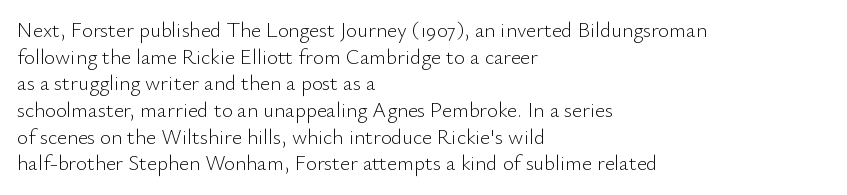
{"italic": "no", "bold": "no", "underline": "no", "align": "left", "line_spacing": "normal", "line_spacing_ratio": 1.27, "letter_spacing": "normal", "letter_spacing_em": 0.0, "glyph_px": 21}
